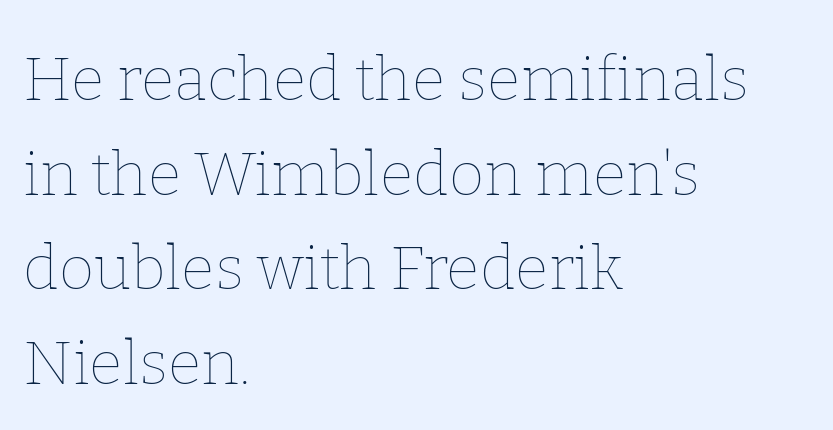
The image shows 61 px thin type, upright; set left-aligned, normal line spacing (1.55x), normal letter spacing, not underlined; low stroke contrast and a medium x-height.
